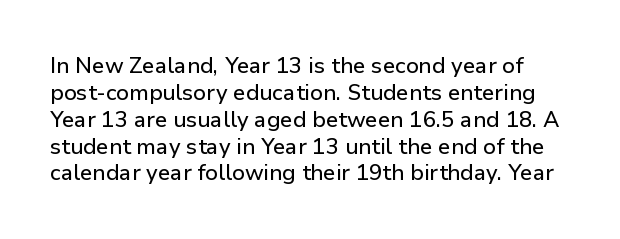
{"italic": "no", "underline": "no", "line_spacing_ratio": 1.22, "letter_spacing": "normal", "letter_spacing_em": 0.0, "glyph_px": 22}
